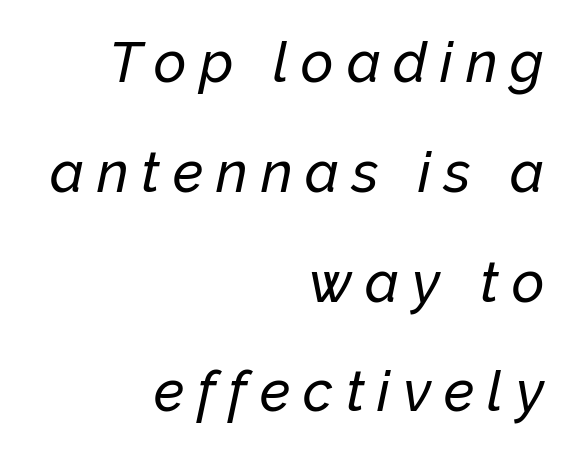
The rendering applies a slant to the glyphs. Does the leading feel generous? Absolutely, it's lavish. Typeset ragged left — the right edge is the straight one. The type is letterspaced generously, with wide tracking. Nobody drew a line under any word here.
